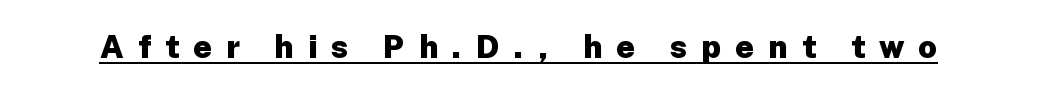
{"serif": "no", "italic": "no", "bold": "yes", "weight": "heavy", "width": "normal", "stroke_contrast": "low", "x_height": "medium", "monospaced": "no", "underline": "yes", "letter_spacing": "wide", "letter_spacing_em": 0.44, "glyph_px": 32}
